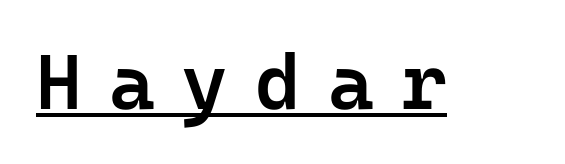
The image shows 78 px semibold sans-serif type, upright; set unusually wide letter spacing (+0.35 em), underlined; low stroke contrast and a medium x-height.
